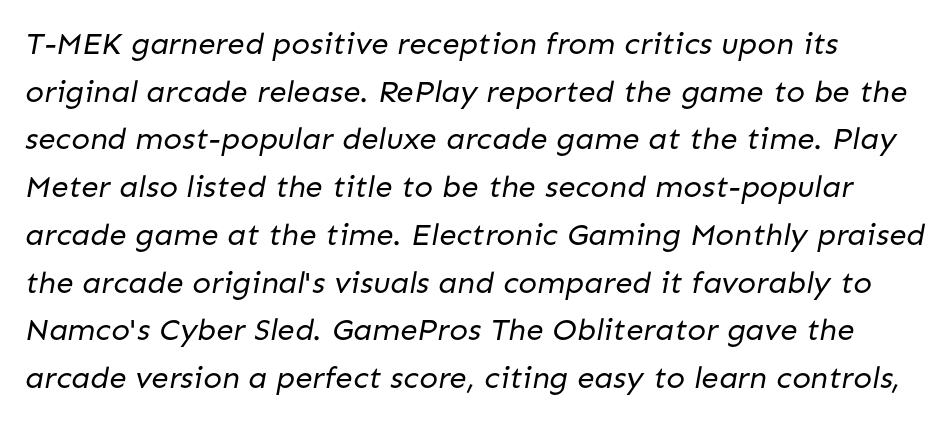
How would I describe the line gaps? Plain and ordinary. The gap between lines stays unmarked. You can tell from the bare stems that sans-serif type was used. The letters advance in unequal steps, a hallmark of proportional type. This sample uses plain, unmodified letter spacing.
